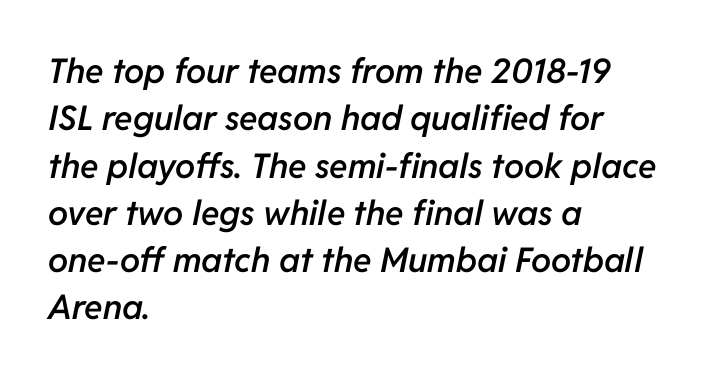
{"italic": "yes", "lean": "right", "slant_degrees": 11, "bold": "semi", "weight": "semibold", "width": "normal", "stroke_contrast": "low", "x_height": "medium", "monospaced": "no", "underline": "no", "align": "left", "line_spacing": "normal", "line_spacing_ratio": 1.39, "letter_spacing": "normal", "letter_spacing_em": 0.0, "glyph_px": 34}
